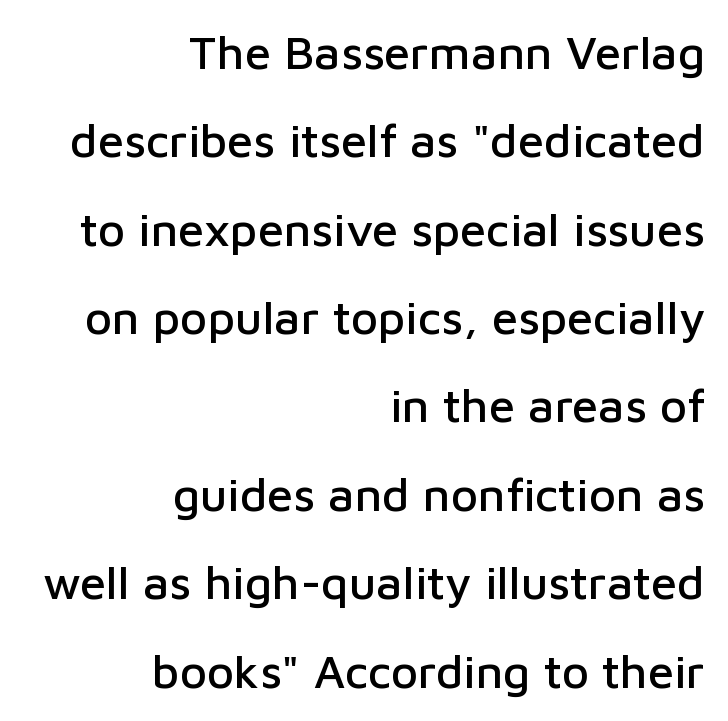
{"serif": "no", "italic": "no", "width": "normal", "stroke_contrast": "low", "x_height": "medium", "monospaced": "no", "underline": "no", "align": "right", "line_spacing_ratio": 1.88, "letter_spacing": "normal", "letter_spacing_em": 0.0, "glyph_px": 47}
